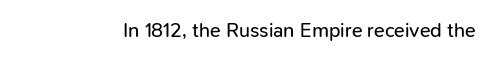
Q: Is the text bold? A: No.
Q: Is the text italic (slanted)? A: No, it is upright.
Q: Is the text underlined? A: No.
Q: Is the spacing between letters normal or unusually wide? A: Normal.
